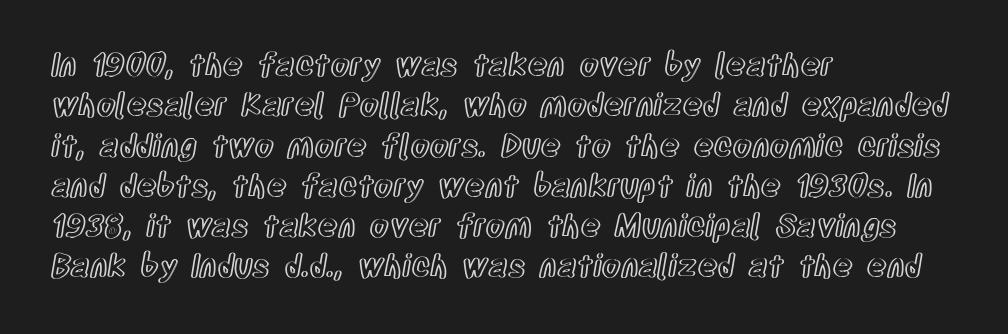
{"width": "condensed", "x_height": "large", "monospaced": "no", "underline": "no", "align": "left", "line_spacing": "normal", "line_spacing_ratio": 1.3, "letter_spacing": "normal", "letter_spacing_em": 0.0, "glyph_px": 31}
